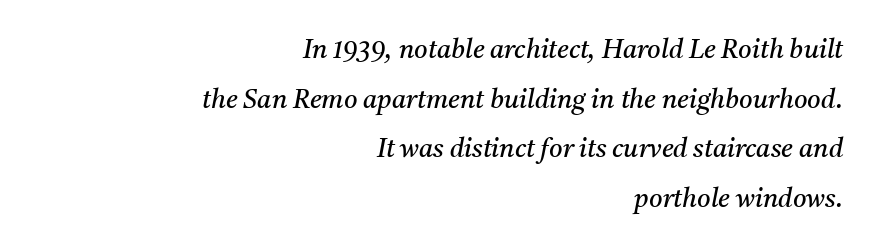
The image shows 26 px text type, italic (leaning right); set right-aligned, loose line spacing (1.91x), normal letter spacing, not underlined.
